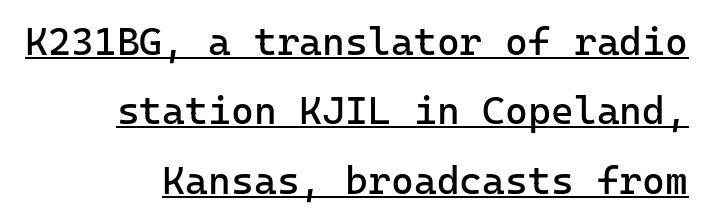
The image shows 39 px regular-weight sans-serif type, upright; set right-aligned, line spacing 1.78x, normal letter spacing, underlined; low stroke contrast and a medium x-height.
